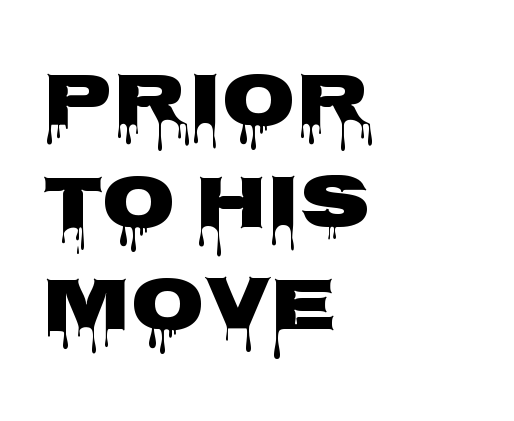
{"serif": "no", "italic": "no", "width": "wide", "stroke_contrast": "low", "x_height": "large", "monospaced": "no", "underline": "no", "align": "left", "line_spacing": "normal", "line_spacing_ratio": 1.34, "letter_spacing": "normal", "letter_spacing_em": 0.0, "glyph_px": 76}
